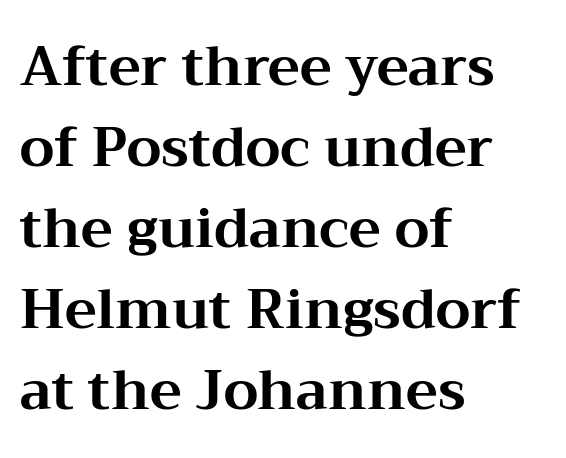
{"serif": "yes", "italic": "no", "bold": "yes", "weight": "bold", "width": "wide", "stroke_contrast": "medium", "x_height": "medium", "monospaced": "no", "underline": "no", "align": "left", "line_spacing": "normal", "line_spacing_ratio": 1.5, "letter_spacing": "normal", "letter_spacing_em": 0.0, "glyph_px": 54}
